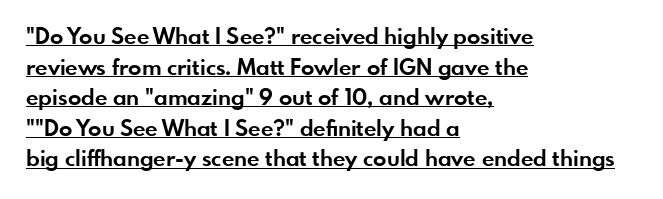
{"italic": "no", "bold": "yes", "underline": "yes", "align": "left", "line_spacing": "normal", "line_spacing_ratio": 1.39, "letter_spacing": "normal", "letter_spacing_em": 0.0, "glyph_px": 22}
